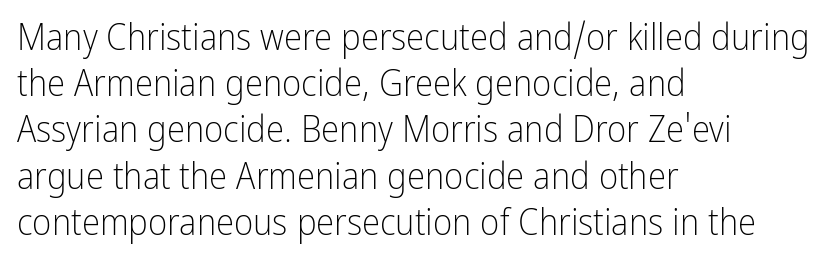
This rendering leaves character spacing at its baseline value. Is there any slant? The stems are plumb. Are there feet on the stems? There aren't — it's a sans. Compared with a typical body face, this is equally light or lighter still.
